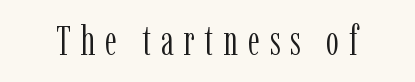
{"serif": "yes", "italic": "no", "bold": "no", "weight": "light", "width": "condensed", "stroke_contrast": "low", "x_height": "medium", "monospaced": "no", "underline": "no", "letter_spacing": "wide", "letter_spacing_em": 0.24, "glyph_px": 41}
